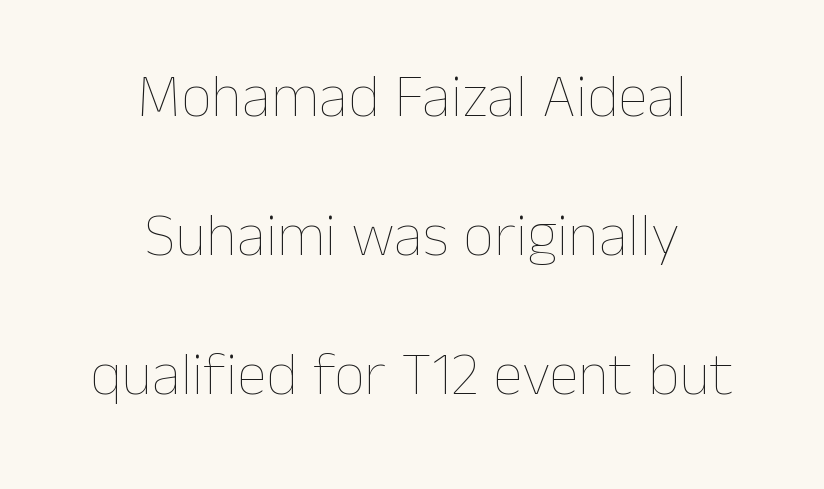
Q: Is the text bold? A: No.
Q: Is the text italic (slanted)? A: No, it is upright.
Q: Is the text underlined? A: No.
Q: How is the paragraph aligned? A: Centered.
Q: Is the spacing between letters normal or unusually wide? A: Normal.
Q: Is the spacing between lines tight, normal or loose? A: Loose.
Q: Width (condensed, normal, or wide)? A: Normal.
Q: Stroke contrast? A: Low.
Q: x-height? A: Medium.
Q: Monospaced? A: No.
